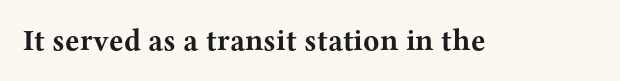
The font's upright variant was chosen for this text. This rendering employs a face with finishing strokes, i.e., a serif. A bare baseline throughout the passage. Every letter is thick-stroked: bold, no question. Note the varied advance widths — an 'i' is clearly narrower than an 'm'. Tracking here is standard; glyphs follow each other at the usual distance.
